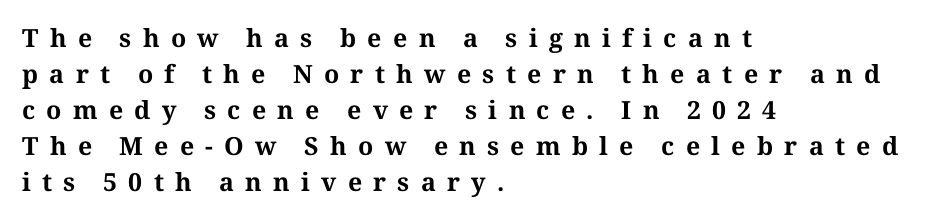
{"italic": "no", "bold": "yes", "underline": "no", "align": "left", "line_spacing": "normal", "line_spacing_ratio": 1.44, "letter_spacing": "wide", "letter_spacing_em": 0.45, "glyph_px": 25}
